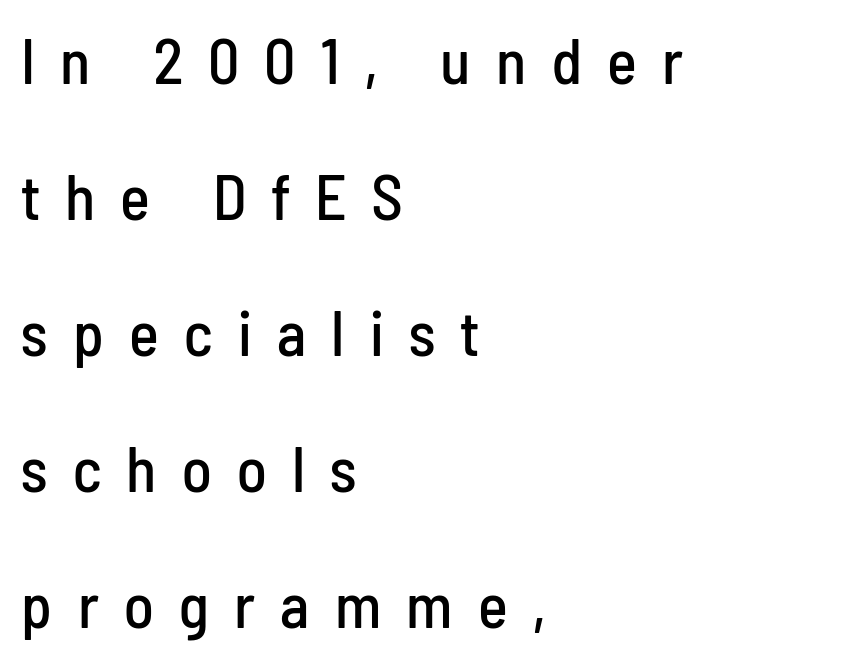
{"serif": "no", "italic": "no", "width": "condensed", "stroke_contrast": "low", "x_height": "medium", "monospaced": "no", "underline": "no", "align": "left", "line_spacing": "loose", "line_spacing_ratio": 2.16, "letter_spacing": "wide", "letter_spacing_em": 0.4, "glyph_px": 63}
